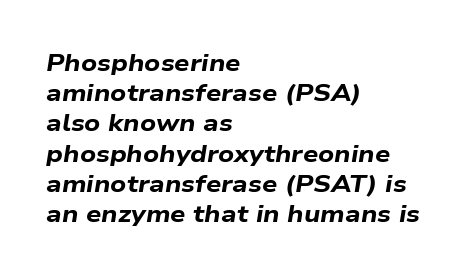
{"italic": "yes", "lean": "right", "slant_degrees": 9, "bold": "yes", "underline": "no", "align": "left", "line_spacing": "normal", "line_spacing_ratio": 1.26, "letter_spacing": "normal", "letter_spacing_em": 0.0, "glyph_px": 24}
